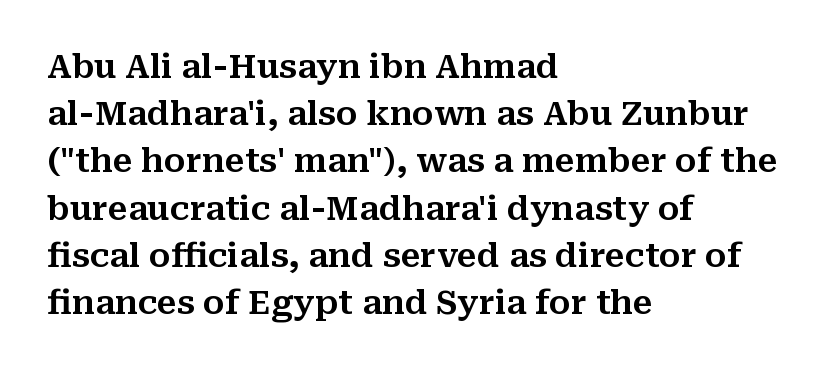
{"serif": "yes", "italic": "no", "width": "normal", "stroke_contrast": "medium", "x_height": "medium", "monospaced": "no", "underline": "no", "align": "left", "line_spacing": "normal", "line_spacing_ratio": 1.43, "letter_spacing": "normal", "letter_spacing_em": 0.0, "glyph_px": 33}
